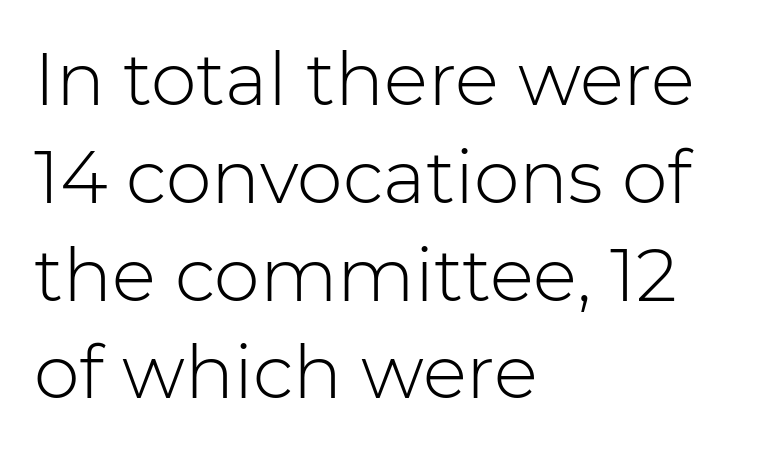
Q: Is the text bold? A: No.
Q: Is the text italic (slanted)? A: No, it is upright.
Q: Is the typeface a serif or a sans-serif typeface? A: Sans-serif.
Q: Is the text underlined? A: No.
Q: How is the paragraph aligned? A: Left-aligned.
Q: Is the spacing between letters normal or unusually wide? A: Normal.
Q: Is the spacing between lines tight, normal or loose? A: Normal.
Q: Width (condensed, normal, or wide)? A: Normal.
Q: Stroke contrast? A: Low.
Q: x-height? A: Medium.
Q: Monospaced? A: No.
